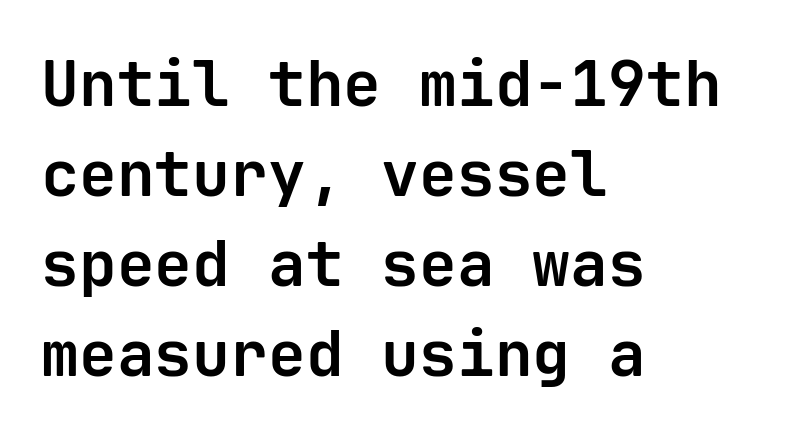
Q: Is the text bold? A: Yes.
Q: Is the text italic (slanted)? A: No, it is upright.
Q: Is the typeface a serif or a sans-serif typeface? A: Sans-serif.
Q: Is the text underlined? A: No.
Q: How is the paragraph aligned? A: Left-aligned.
Q: Is the spacing between letters normal or unusually wide? A: Normal.
Q: Is the spacing between lines tight, normal or loose? A: Normal.
Q: Width (condensed, normal, or wide)? A: Normal.
Q: Stroke contrast? A: Low.
Q: x-height? A: Medium.
Q: Monospaced? A: Yes.
